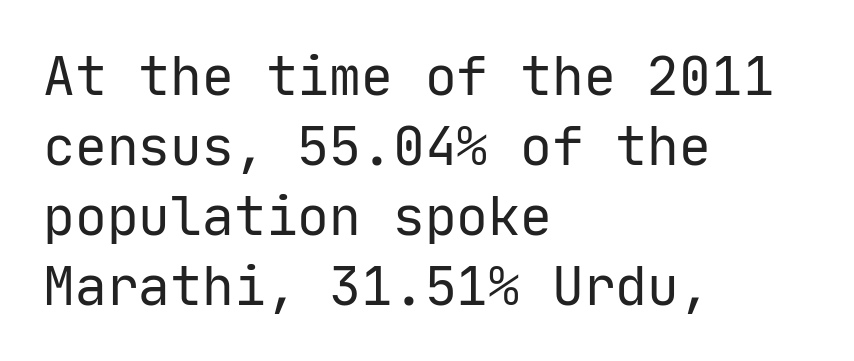
The designer left line spacing at the default. Check the space under the baseline: it is left empty. Grotesque or geometric, the face here clearly has no serifs. The type is set solid horizontally, with unmodified tracking. Quick note: not italic, upright. Is the type heavy? It reads as light-to-regular instead.
